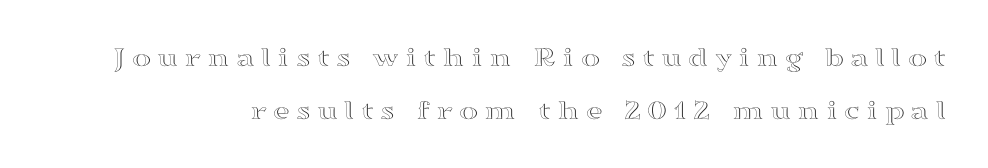
{"italic": "no", "width": "wide", "x_height": "medium", "monospaced": "no", "underline": "no", "line_spacing_ratio": 1.84, "letter_spacing": "wide", "letter_spacing_em": 0.21, "glyph_px": 29}
